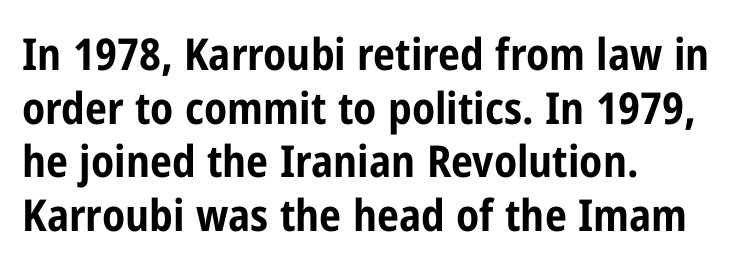
The image shows 44 px bold, condensed sans-serif type, upright; set left-aligned, line spacing 1.22x, normal letter spacing, not underlined; low stroke contrast and a medium x-height.
